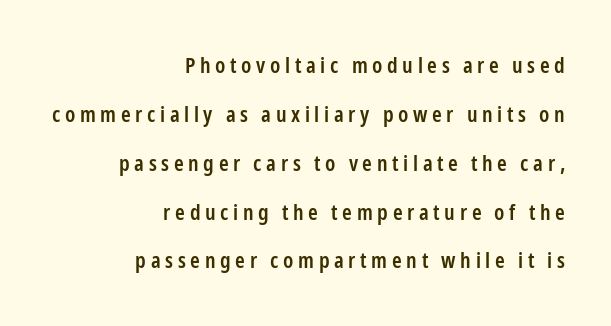
Caption: semibold face, moderately heavy strokes. The horizontal fit of the characters is loose and conspicuously gappy. Layout note: lines flush right. Airy leading. The strip under each line holds only bare page.
